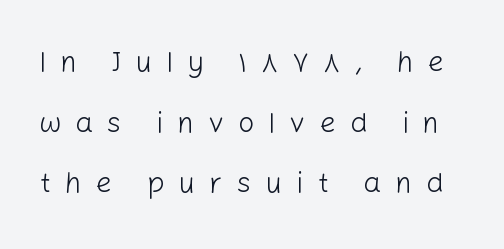
In terms of letterform style, serifs are entirely absent. Nothing heavy about these letters — not bold at all. Tracking here is generous; glyphs stand well apart from one another. Note the varied advance widths — an 'i' is clearly narrower than an 'm'. The string is rendered with underlining switched off. Posture: vertical.
